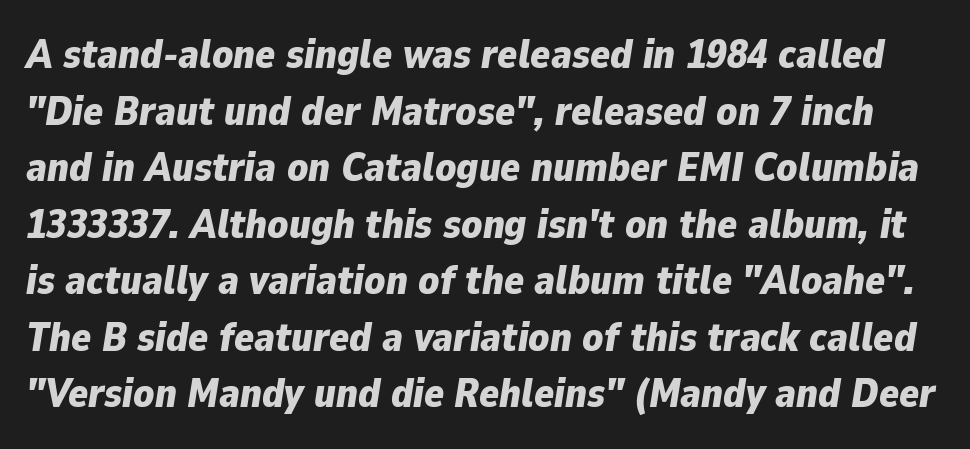
{"italic": "yes", "lean": "right", "slant_degrees": 9, "bold": "yes", "weight": "bold", "width": "normal", "stroke_contrast": "low", "x_height": "medium", "monospaced": "no", "underline": "no", "line_spacing": "normal", "line_spacing_ratio": 1.38, "letter_spacing": "normal", "letter_spacing_em": 0.0, "glyph_px": 41}
